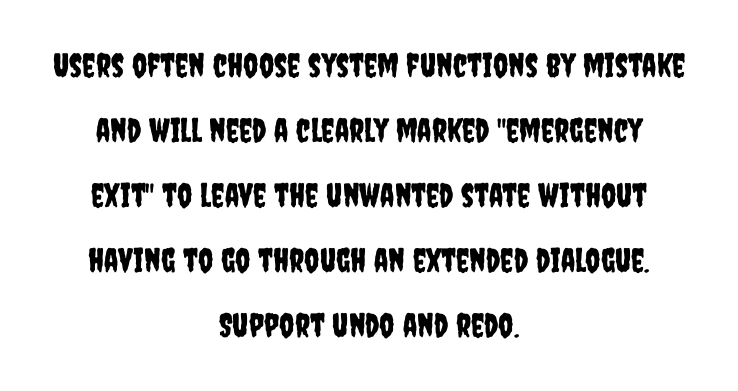
{"serif": "no", "italic": "no", "width": "condensed", "stroke_contrast": "low", "x_height": "large", "monospaced": "no", "underline": "no", "align": "center", "line_spacing": "loose", "line_spacing_ratio": 1.97, "letter_spacing": "normal", "letter_spacing_em": 0.0, "glyph_px": 33}
